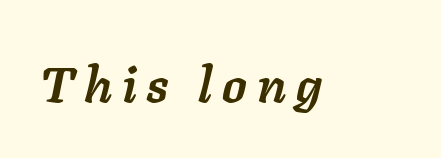
Q: Is the text bold? A: Yes.
Q: Is the text italic (slanted)? A: Yes, it leans right by about 11 degrees.
Q: Is the text underlined? A: No.
Q: Is the spacing between letters normal or unusually wide? A: Unusually wide.
Q: Width (condensed, normal, or wide)? A: Normal.
Q: Stroke contrast? A: Low.
Q: x-height? A: Medium.
Q: Monospaced? A: No.
